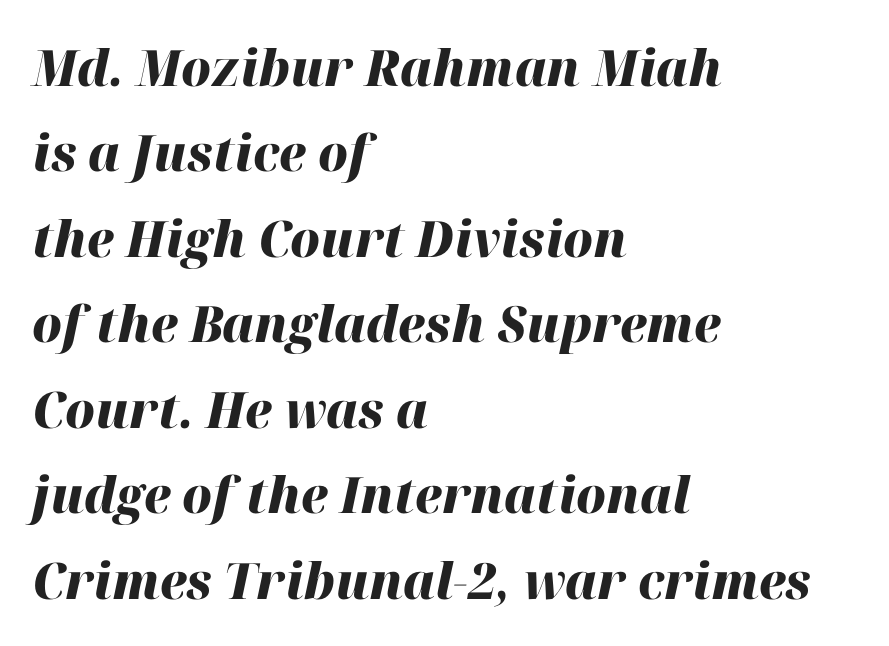
{"italic": "yes", "lean": "right", "slant_degrees": 12, "bold": "yes", "weight": "heavy", "width": "normal", "stroke_contrast": "high", "x_height": "medium", "monospaced": "no", "underline": "no", "align": "left", "line_spacing_ratio": 1.71, "letter_spacing": "normal", "letter_spacing_em": 0.0, "glyph_px": 50}
